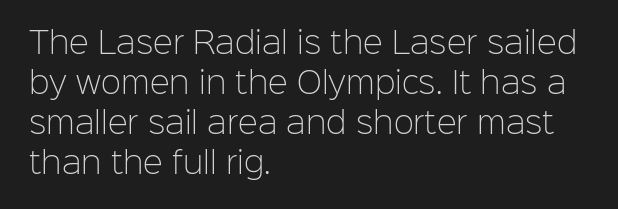
{"serif": "no", "italic": "no", "bold": "no", "weight": "light", "width": "normal", "stroke_contrast": "low", "x_height": "medium", "monospaced": "no", "underline": "no", "align": "left", "line_spacing": "normal", "line_spacing_ratio": 1.33, "letter_spacing": "normal", "letter_spacing_em": 0.0, "glyph_px": 30}
